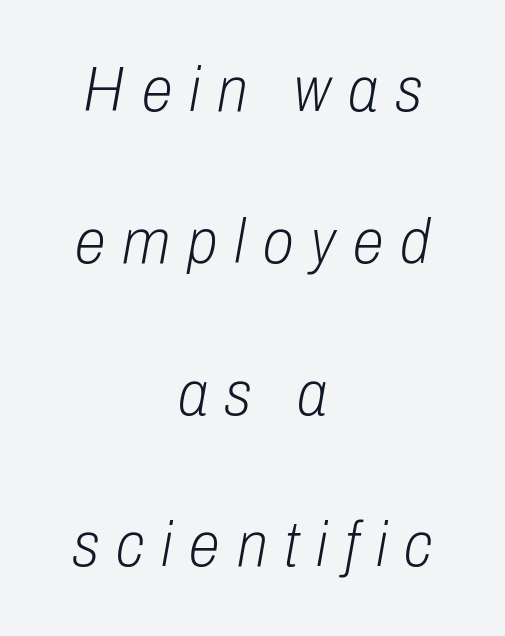
The gaps between neighbouring characters are conspicuously large. If you drew a line through each stem, it would be angled. Varying glyph widths throughout — classic text-font behaviour. Underline: absent.
